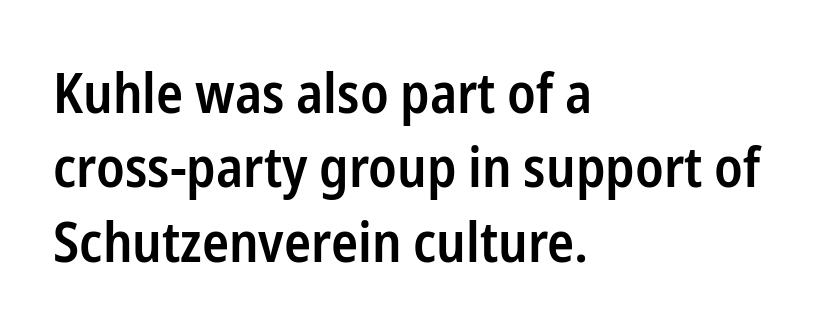
I'd describe the lettering as semibold — firm but not a full bold. Style check: upright. The compositor pushed each line to the left boundary. The rendering keeps characters at their native spacing. The face used here is a sans, in the tradition of grotesques and geometrics.
